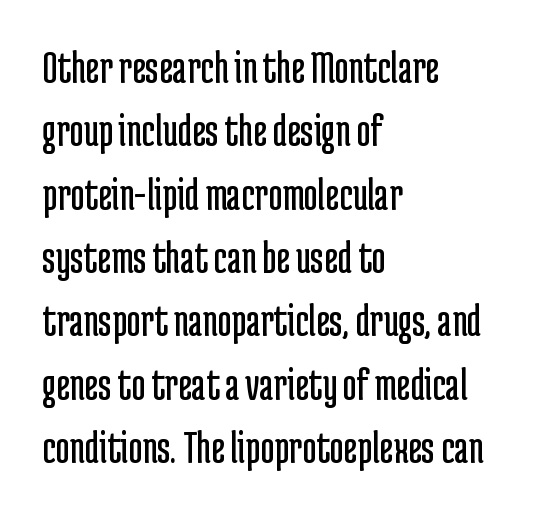
Q: Is the text bold? A: No.
Q: Is the text italic (slanted)? A: No, it is upright.
Q: Is the typeface a serif or a sans-serif typeface? A: Sans-serif.
Q: Is the text underlined? A: No.
Q: How is the paragraph aligned? A: Left-aligned.
Q: Is the spacing between letters normal or unusually wide? A: Normal.
Q: Is the spacing between lines tight, normal or loose? A: Normal.
Q: Width (condensed, normal, or wide)? A: Condensed.
Q: Stroke contrast? A: Low.
Q: x-height? A: Medium.
Q: Monospaced? A: No.
